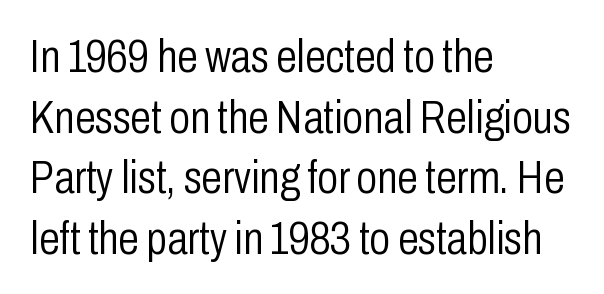
Q: Is the text bold? A: No.
Q: Is the text italic (slanted)? A: No, it is upright.
Q: Is the typeface a serif or a sans-serif typeface? A: Sans-serif.
Q: Is the text underlined? A: No.
Q: How is the paragraph aligned? A: Left-aligned.
Q: Is the spacing between letters normal or unusually wide? A: Normal.
Q: Is the spacing between lines tight, normal or loose? A: Normal.
Q: Width (condensed, normal, or wide)? A: Condensed.
Q: Stroke contrast? A: Low.
Q: x-height? A: Medium.
Q: Monospaced? A: No.
